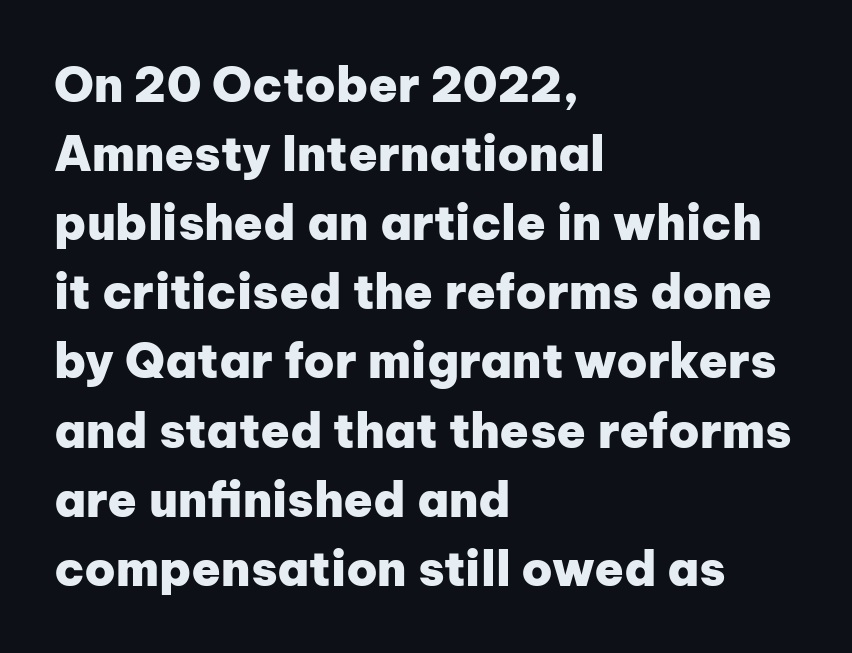
Strong, thick strokes mark this as bold type. Horizontally, the lines are justified to the leading edge only. Note the varied advance widths — an 'i' is clearly narrower than an 'm'. Standard letterfit; no display-style spreading of the glyphs. The line-height multiplier appears to be the usual default.
